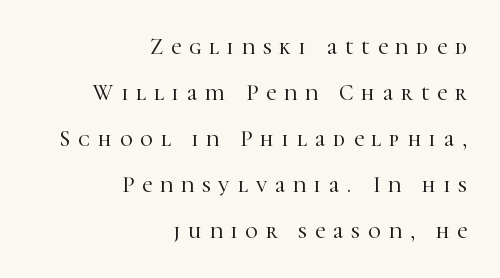
{"italic": "no", "underline": "no", "align": "right", "line_spacing": "loose", "line_spacing_ratio": 2.09, "letter_spacing": "wide", "letter_spacing_em": 0.36, "glyph_px": 22}
